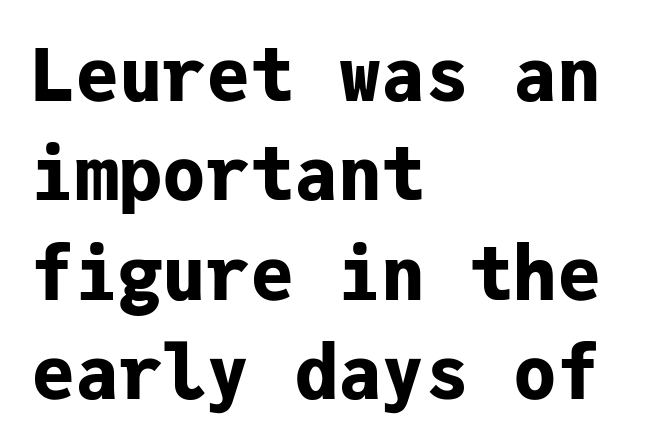
Q: Is the text bold? A: Yes.
Q: Is the text italic (slanted)? A: No, it is upright.
Q: Is the typeface a serif or a sans-serif typeface? A: Sans-serif.
Q: Is the text underlined? A: No.
Q: How is the paragraph aligned? A: Left-aligned.
Q: Is the spacing between letters normal or unusually wide? A: Normal.
Q: Is the spacing between lines tight, normal or loose? A: Normal.
Q: Width (condensed, normal, or wide)? A: Normal.
Q: Stroke contrast? A: Low.
Q: x-height? A: Medium.
Q: Monospaced? A: Yes.
